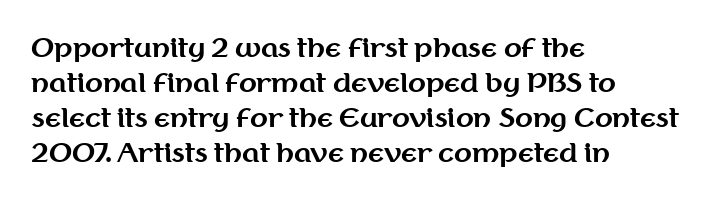
Spacing between characters is what you'd get straight out of the box. If you drew a line through each stem, it would be perfectly vertical. Which margin do the lines hug? The left one — the right edge is uneven. Leading: standard. Is the type bold? Yes — the strokes are clearly thick and heavy.
